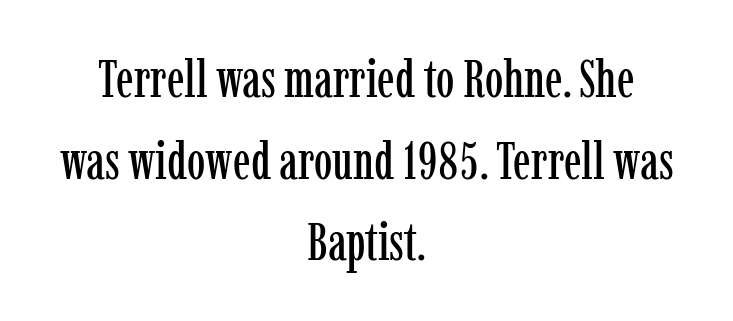
It's the straight-up-and-down kind of type. Just letters on the line, the space beneath them empty. Does extra space separate the letters? No, they use regular spacing. A typesetter would call this proportional, since set widths differ per character. Leftover space on each line is divided equally before and after the words.
